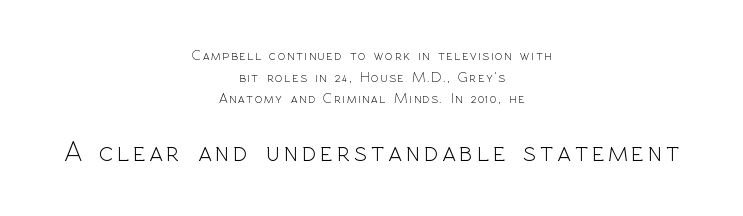
A clean baseline with only descenders dipping below it. Serifs: no, the terminals of the letterforms are clean. The letters stand straight up with perfectly vertical stems. Horizontal alignment here is central, giving a formal, balanced look. The designer gave the closing block more size than the opening block.
